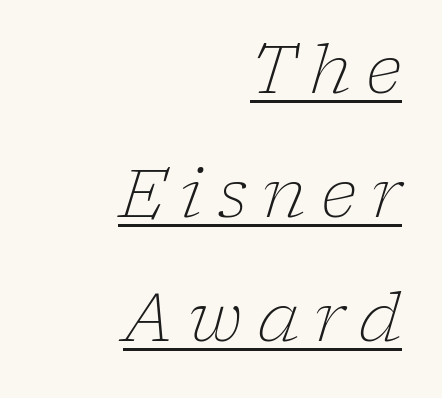
Q: Is the text bold? A: No.
Q: Is the text italic (slanted)? A: Yes, it leans right by about 17 degrees.
Q: Is the typeface a serif or a sans-serif typeface? A: Serif.
Q: Is the text underlined? A: Yes.
Q: How is the paragraph aligned? A: Right-aligned.
Q: Is the spacing between letters normal or unusually wide? A: Unusually wide.
Q: Width (condensed, normal, or wide)? A: Normal.
Q: Stroke contrast? A: Low.
Q: x-height? A: Medium.
Q: Monospaced? A: No.
